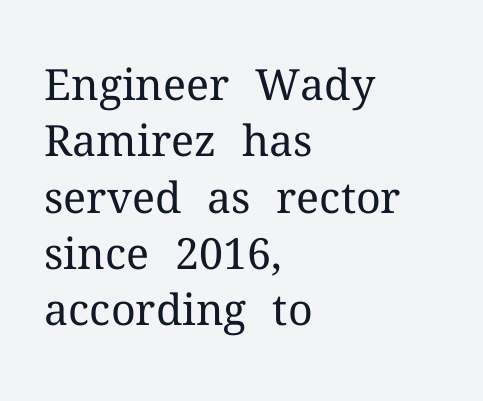
{"serif": "yes", "italic": "no", "bold": "no", "weight": "regular", "width": "normal", "stroke_contrast": "medium", "x_height": "medium", "monospaced": "no", "underline": "no", "align": "left", "line_spacing": "normal", "line_spacing_ratio": 1.31, "letter_spacing": "normal", "letter_spacing_em": 0.0, "glyph_px": 43}
